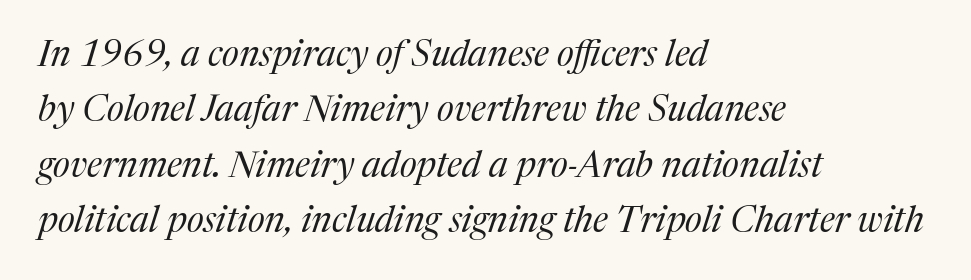
The image shows 36 px regular-weight serif type, italic (leaning right); set left-aligned, normal line spacing (1.54x), normal letter spacing, not underlined; medium stroke contrast and a medium x-height.
